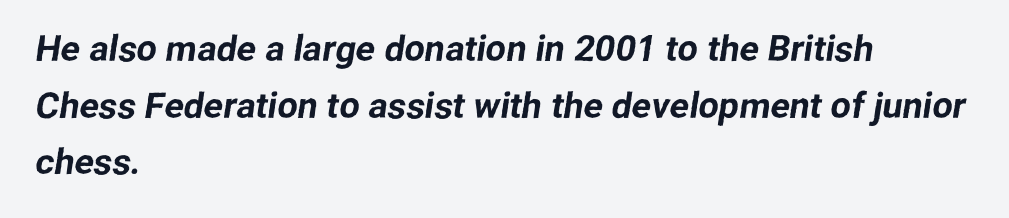
Anything drawn beneath the words? Only blank space. The lines in this sample share a left origin and differ only in where they stop. The rendering keeps characters at their native spacing. Summary of vertical rhythm: regular, with standard interline spacing. The glyphs in this specimen are sans serif.
